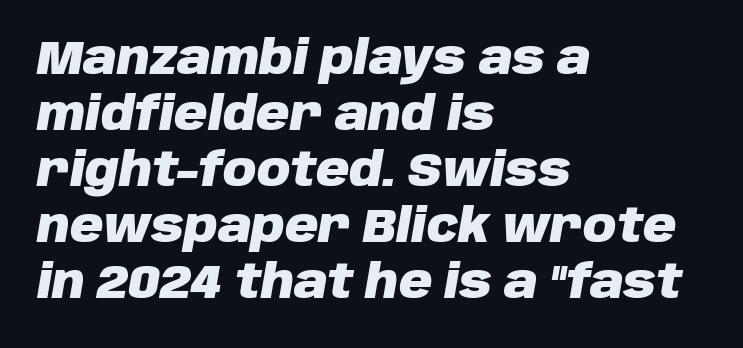
Each line starts at the same left margin while the right side varies. Emphasis-style slanted type is in use. Standard letterfit; no display-style spreading of the glyphs. The face used here has the dense, thick strokes of a bold. Is this a fixed-width face? No — the glyphs have proportional, varying widths.
